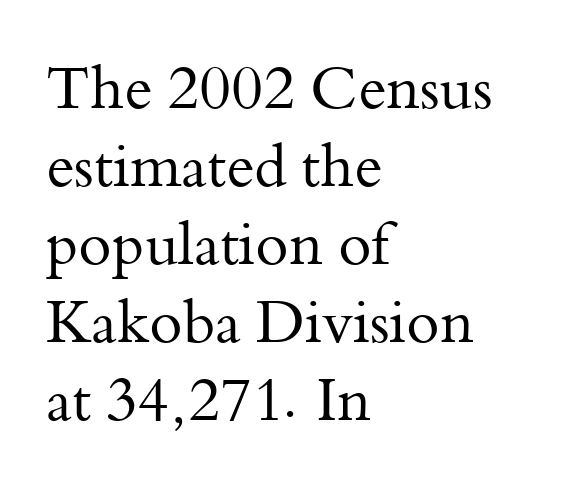
There is no visible air inserted between adjacent glyphs. The font family rendered here belongs to the serif group. Weight class: somewhere from thin through regular. Rows of type keep a routine distance in the vertical direction. Is this a fixed-width face? No — the glyphs have proportional, varying widths. Leftover space on each line is placed entirely after the last word.
